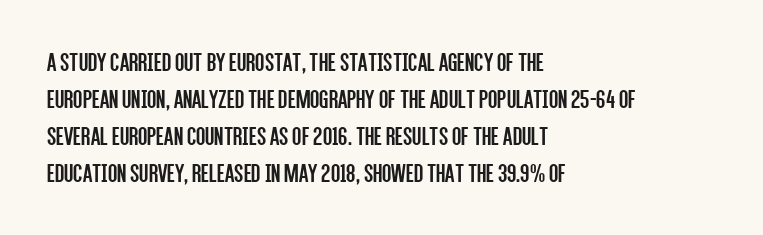
The image shows 27 px text type, upright; set left-aligned, normal line spacing (1.37x), normal letter spacing, not underlined.
